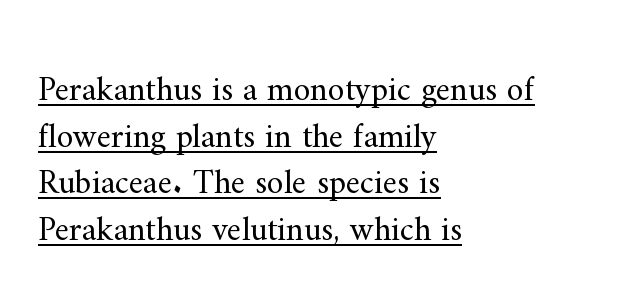
Q: Is the text bold? A: No.
Q: Is the text italic (slanted)? A: No, it is upright.
Q: Is the typeface a serif or a sans-serif typeface? A: Serif.
Q: Is the text underlined? A: Yes.
Q: How is the paragraph aligned? A: Left-aligned.
Q: Is the spacing between letters normal or unusually wide? A: Normal.
Q: Is the spacing between lines tight, normal or loose? A: Normal.
Q: Width (condensed, normal, or wide)? A: Normal.
Q: Stroke contrast? A: Medium.
Q: x-height? A: Small.
Q: Monospaced? A: No.
